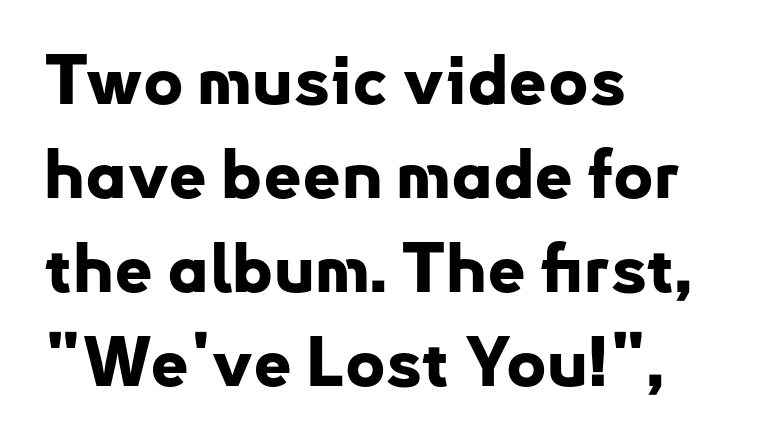
The image shows 68 px bold sans-serif type, upright; set left-aligned, normal line spacing (1.38x), normal letter spacing, not underlined; low stroke contrast and a small x-height.
